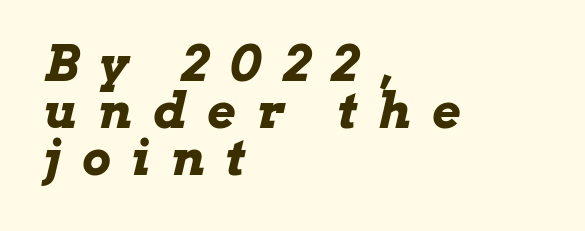
Between one letter and the next there's a generous, obvious gap. Notice how the passage keeps a crisp vertical edge on the left only. This sample uses an oblique cut, with every glyph tilted off the vertical. Think of a printed novel: that variable character pitch is what you see here. The space beneath each line is pristine and unruled. Cramped leading.
